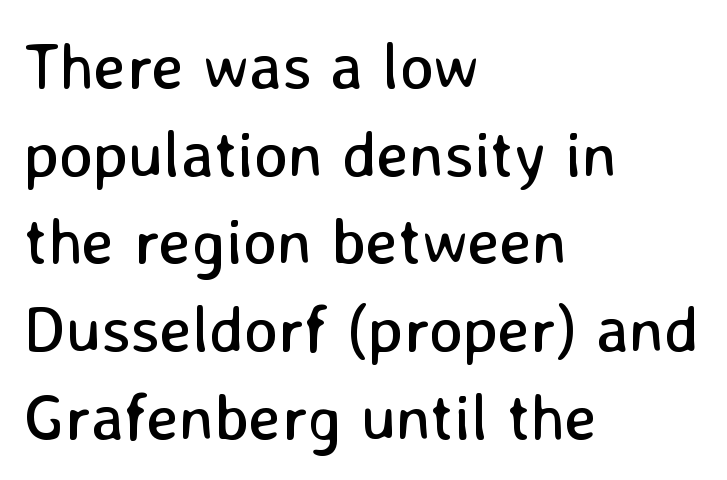
Q: Is the text bold? A: No.
Q: Is the text italic (slanted)? A: No, it is upright.
Q: Is the typeface a serif or a sans-serif typeface? A: Sans-serif.
Q: Is the text underlined? A: No.
Q: How is the paragraph aligned? A: Left-aligned.
Q: Is the spacing between letters normal or unusually wide? A: Normal.
Q: Is the spacing between lines tight, normal or loose? A: Normal.
Q: Width (condensed, normal, or wide)? A: Normal.
Q: Stroke contrast? A: Low.
Q: x-height? A: Medium.
Q: Monospaced? A: No.
